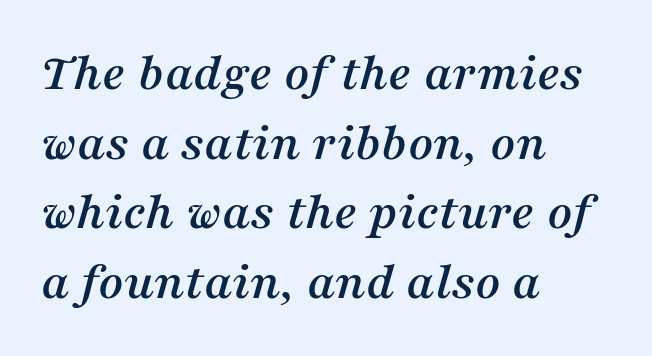
Q: Is the text italic (slanted)? A: Yes, it leans right by about 16 degrees.
Q: Is the typeface a serif or a sans-serif typeface? A: Serif.
Q: Is the text underlined? A: No.
Q: How is the paragraph aligned? A: Left-aligned.
Q: Is the spacing between letters normal or unusually wide? A: Normal.
Q: Is the spacing between lines tight, normal or loose? A: Normal.
Q: Width (condensed, normal, or wide)? A: Normal.
Q: Stroke contrast? A: Medium.
Q: x-height? A: Medium.
Q: Monospaced? A: No.
